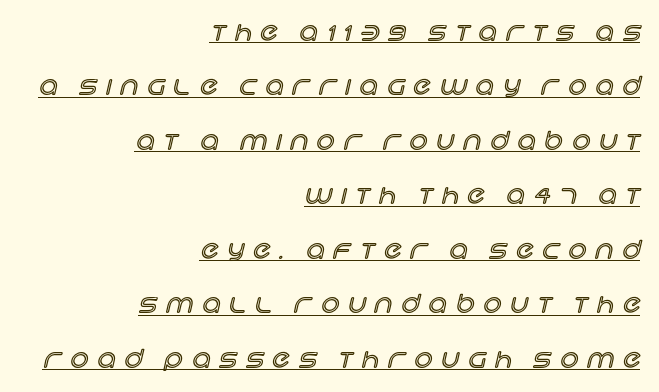
Q: Is the text italic (slanted)? A: Yes.
Q: Is the text underlined? A: Yes.
Q: How is the paragraph aligned? A: Right-aligned.
Q: Is the spacing between letters normal or unusually wide? A: Unusually wide.
Q: Is the spacing between lines tight, normal or loose? A: Loose.
